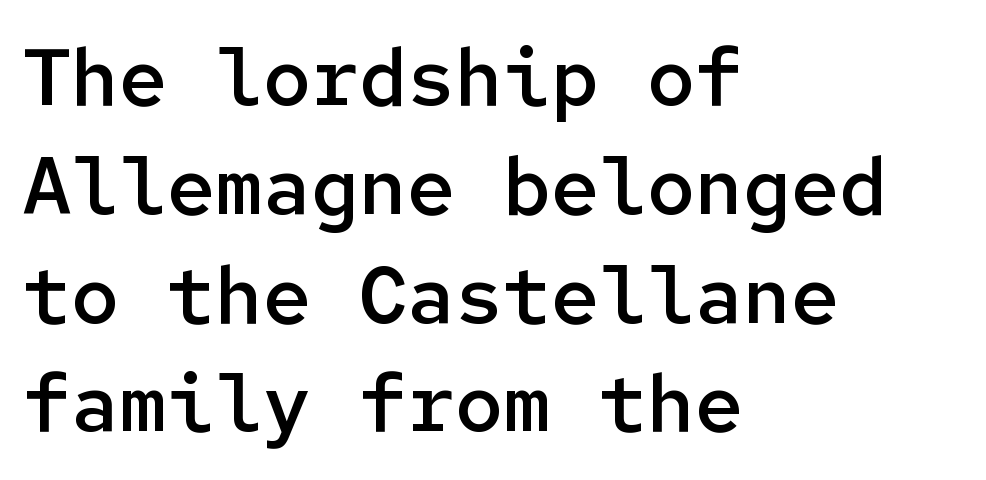
Q: Is the text bold? A: Semi-bold.
Q: Is the text italic (slanted)? A: No, it is upright.
Q: Is the typeface a serif or a sans-serif typeface? A: Sans-serif.
Q: Is the text underlined? A: No.
Q: How is the paragraph aligned? A: Left-aligned.
Q: Is the spacing between letters normal or unusually wide? A: Normal.
Q: Is the spacing between lines tight, normal or loose? A: Normal.
Q: Width (condensed, normal, or wide)? A: Normal.
Q: Stroke contrast? A: Low.
Q: x-height? A: Medium.
Q: Monospaced? A: Yes.
